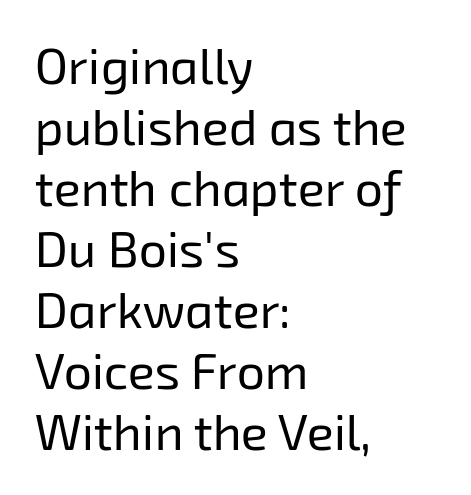
The letterforms sit at book weight or below. Do the characters align in a grid? No, the font is proportional. This sample uses a sans-serif face. What stands out about the letter spacing? Nothing — it is the standard amount.
